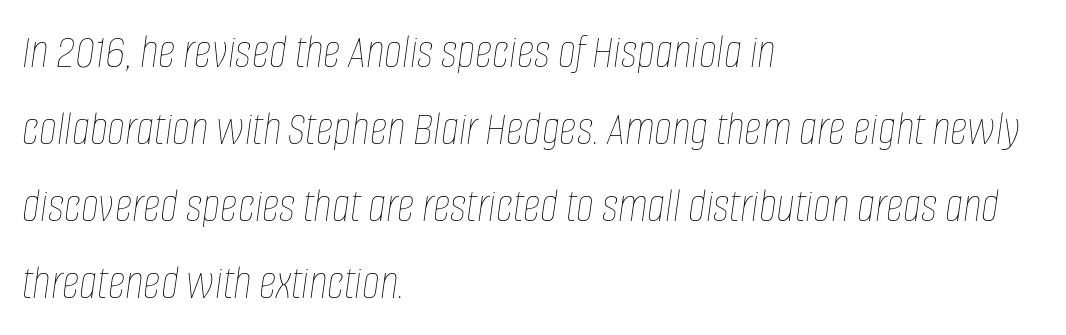
The image shows 49 px thin, condensed type, italic (leaning right); set left-aligned, normal line spacing (1.57x), normal letter spacing, not underlined; low stroke contrast and a large x-height.
